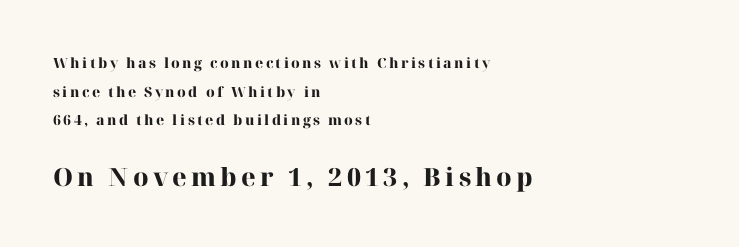
The image shows 25 px bold type, upright; set left-aligned, loose line spacing (2.04x), not underlined; the second (bottom) block is 1.79x larger.
